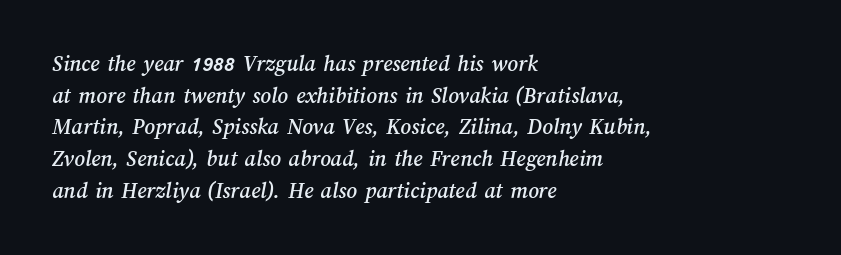
Q: Is the text underlined? A: No.
Q: How is the paragraph aligned? A: Left-aligned.
Q: Is the spacing between letters normal or unusually wide? A: Normal.
Q: Is the spacing between lines tight, normal or loose? A: Normal.
